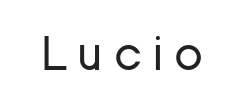
{"serif": "no", "italic": "no", "bold": "no", "weight": "regular", "width": "normal", "stroke_contrast": "low", "x_height": "medium", "monospaced": "no", "underline": "no", "letter_spacing": "wide", "letter_spacing_em": 0.24, "glyph_px": 47}
